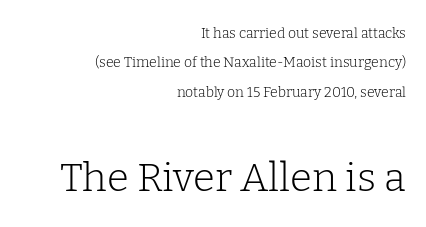
The image shows 40 px light serif type, upright; set right-aligned, loose line spacing (2.09x), normal letter spacing, not underlined; the second (bottom) block is 2.86x larger; low stroke contrast and a medium x-height.
